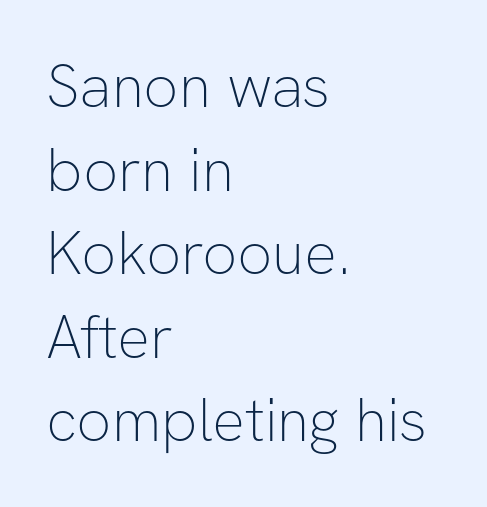
{"serif": "no", "italic": "no", "bold": "no", "weight": "thin", "width": "normal", "stroke_contrast": "low", "x_height": "medium", "monospaced": "no", "underline": "no", "align": "left", "line_spacing": "normal", "line_spacing_ratio": 1.37, "letter_spacing": "normal", "letter_spacing_em": 0.0, "glyph_px": 61}
